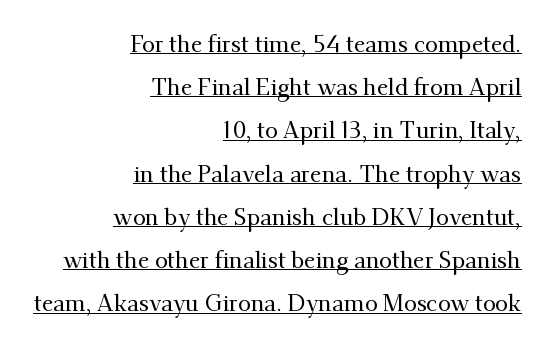
The image shows 23 px text type, upright; set right-aligned, line spacing 1.88x, normal letter spacing, underlined.
